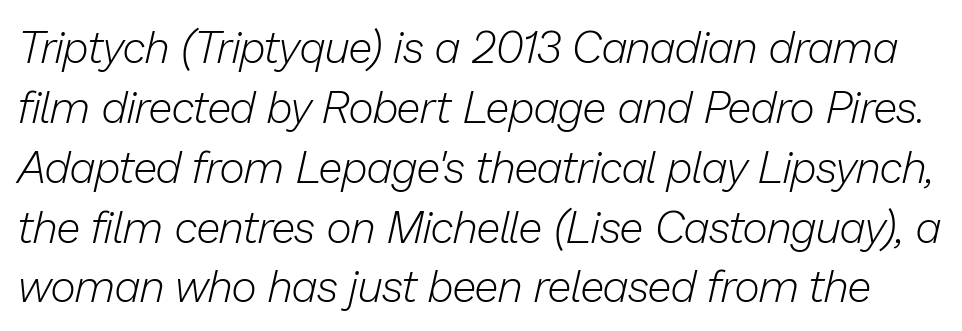
{"italic": "yes", "lean": "right", "slant_degrees": 13, "bold": "no", "weight": "light", "width": "normal", "stroke_contrast": "low", "x_height": "medium", "monospaced": "no", "underline": "no", "line_spacing": "normal", "line_spacing_ratio": 1.36, "letter_spacing": "normal", "letter_spacing_em": 0.0, "glyph_px": 44}
